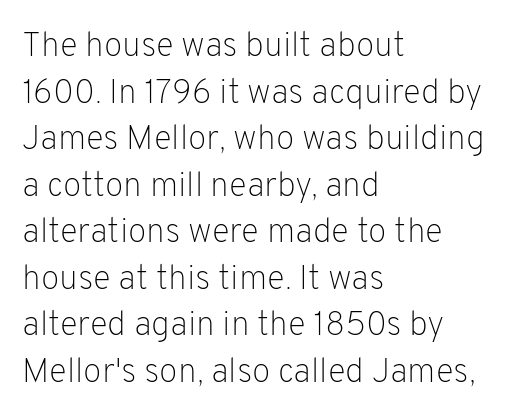
Q: Is the text bold? A: No.
Q: Is the text italic (slanted)? A: No, it is upright.
Q: Is the typeface a serif or a sans-serif typeface? A: Sans-serif.
Q: Is the text underlined? A: No.
Q: How is the paragraph aligned? A: Left-aligned.
Q: Is the spacing between letters normal or unusually wide? A: Normal.
Q: Is the spacing between lines tight, normal or loose? A: Normal.
Q: Width (condensed, normal, or wide)? A: Normal.
Q: Stroke contrast? A: Low.
Q: x-height? A: Medium.
Q: Monospaced? A: No.
